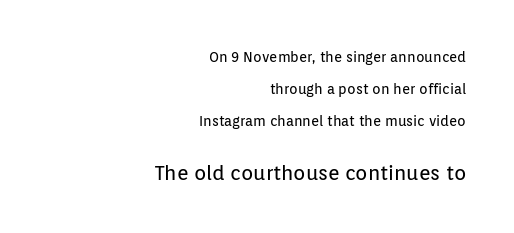
{"italic": "no", "bold": "no", "underline": "no", "align": "right", "line_spacing": "loose", "line_spacing_ratio": 2.28, "letter_spacing": "normal", "letter_spacing_em": 0.0, "larger_block": "second", "size_ratio": 1.43, "glyph_px": 20}
